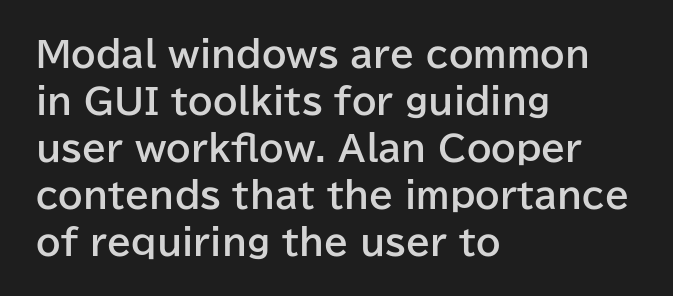
{"serif": "no", "italic": "no", "bold": "yes", "weight": "bold", "width": "normal", "stroke_contrast": "low", "x_height": "medium", "monospaced": "no", "underline": "no", "align": "left", "line_spacing": "normal", "line_spacing_ratio": 1.34, "letter_spacing": "normal", "letter_spacing_em": 0.0, "glyph_px": 35}
